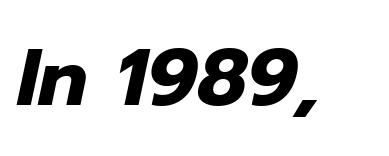
The strokes are fattened all the way to bold. Default kerning and tracking; the words read as compact shapes. Think of a printed novel: that variable character pitch is what you see here. If you drew a line through each stem, it would be angled.
